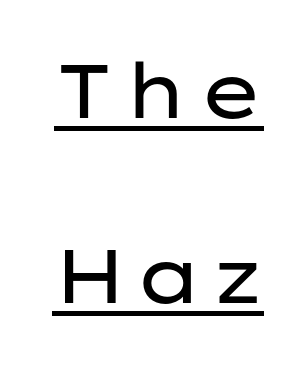
The words here are underlined. Weight: regular or lighter. The passage shown is typeset with a sans-serif family. Is there any slant? The stems are plumb. Here the designer chose a conventional face with non-uniform glyph widths. The designer dialed line spacing up above the default.
